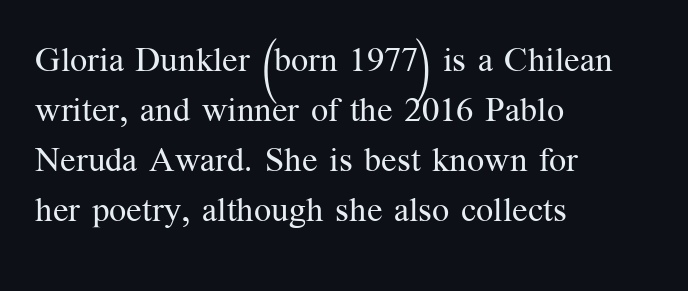
{"serif": "yes", "italic": "no", "bold": "no", "weight": "regular", "width": "normal", "stroke_contrast": "medium", "x_height": "medium", "monospaced": "no", "underline": "no", "align": "left", "line_spacing": "normal", "line_spacing_ratio": 1.47, "letter_spacing": "normal", "letter_spacing_em": 0.0, "glyph_px": 34}
